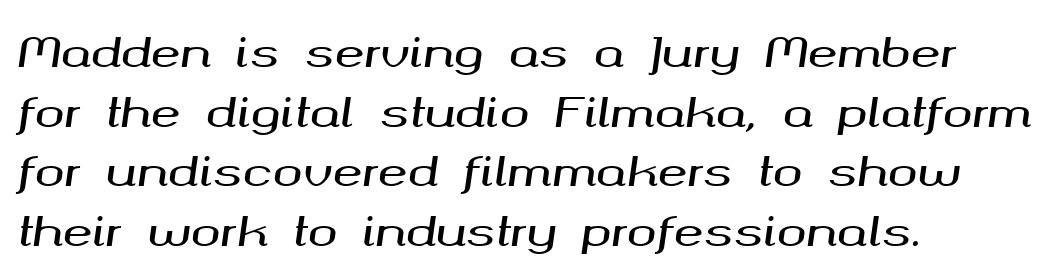
{"italic": "yes", "lean": "right", "slant_degrees": 8, "width": "wide", "stroke_contrast": "medium", "x_height": "medium", "monospaced": "no", "underline": "no", "align": "left", "line_spacing": "normal", "line_spacing_ratio": 1.49, "letter_spacing": "normal", "letter_spacing_em": 0.0, "glyph_px": 40}
